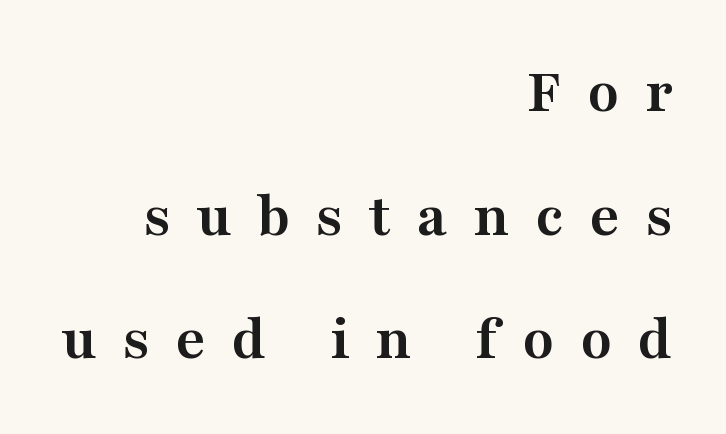
{"serif": "yes", "italic": "no", "bold": "yes", "weight": "semibold", "width": "wide", "stroke_contrast": "medium", "x_height": "medium", "monospaced": "no", "underline": "no", "align": "right", "line_spacing": "loose", "line_spacing_ratio": 1.93, "letter_spacing": "wide", "letter_spacing_em": 0.4, "glyph_px": 64}
